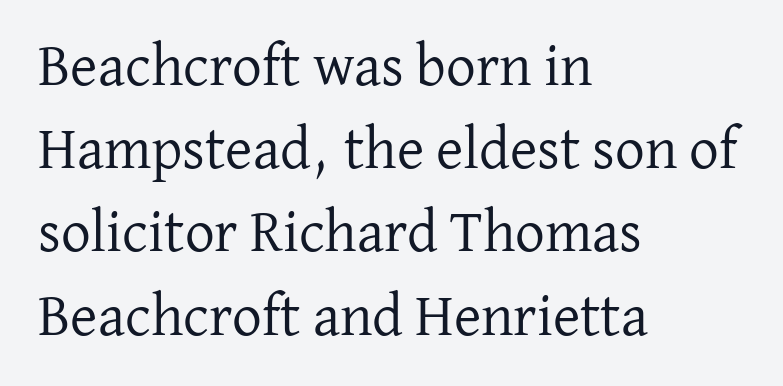
The characters display serif detailing at their extremities. Looks like regular typesetting: each glyph gets only the width it needs. This reads as an unemphasized weight, regular at the heaviest. The typesetter chose a ragged-right arrangement here. The area under the type is left untouched.
